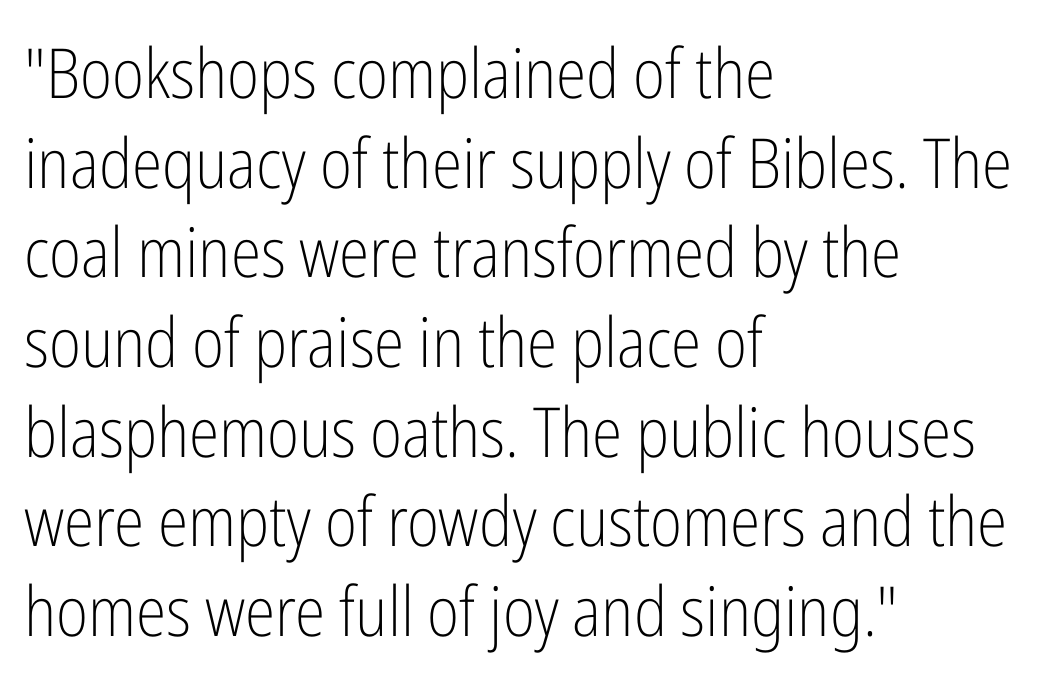
The image shows 69 px light, condensed sans-serif type, upright; set left-aligned, normal line spacing (1.3x), normal letter spacing, not underlined; low stroke contrast and a medium x-height.
